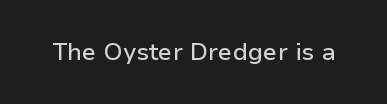
The image shows 24 px text type, upright; set normal letter spacing, not underlined.
